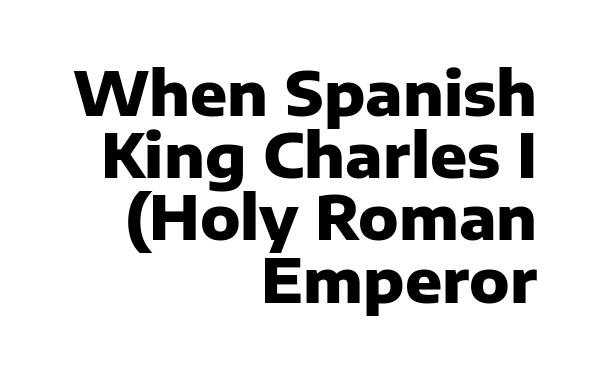
The image shows 61 px heavy sans-serif type, upright; set right-aligned, tight line spacing (1.02x), normal letter spacing, not underlined; low stroke contrast and a medium x-height.
